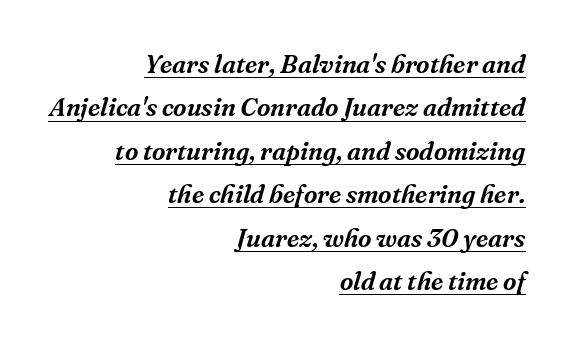
{"italic": "yes", "lean": "right", "slant_degrees": 16, "underline": "yes", "align": "right", "line_spacing": "normal", "line_spacing_ratio": 1.67, "letter_spacing": "normal", "letter_spacing_em": 0.0, "glyph_px": 26}
